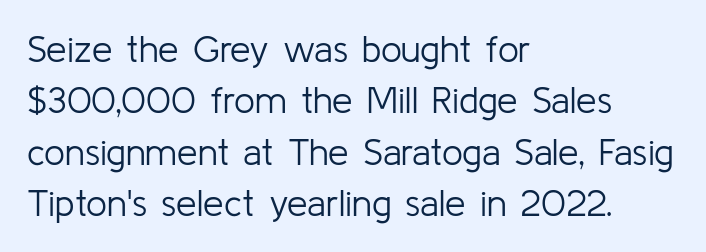
Ascenders rise straight up at ninety degrees. The typeface has the unassuming heft of standard copy or less. Do the characters align in a grid? No, the font is proportional. The horizontal fit of the characters is conventional and even. This rendering employs a face without finishing strokes, i.e., a sans-serif.
